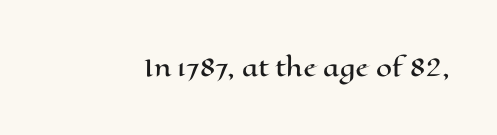
The image shows 23 px text type, upright; set normal letter spacing, not underlined.
